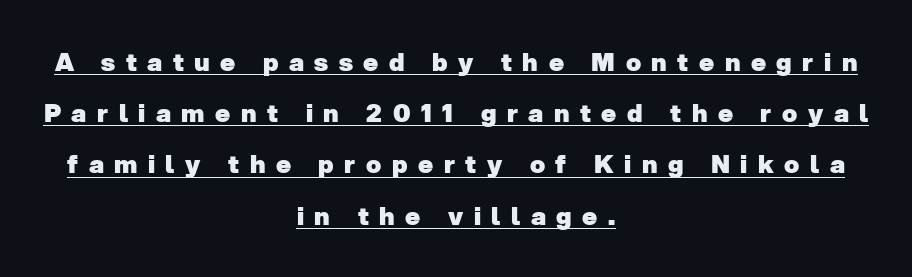
Q: Is the text bold? A: Yes.
Q: Is the text underlined? A: Yes.
Q: How is the paragraph aligned? A: Centered.
Q: Is the spacing between letters normal or unusually wide? A: Unusually wide.
Q: Is the spacing between lines tight, normal or loose? A: Loose.
